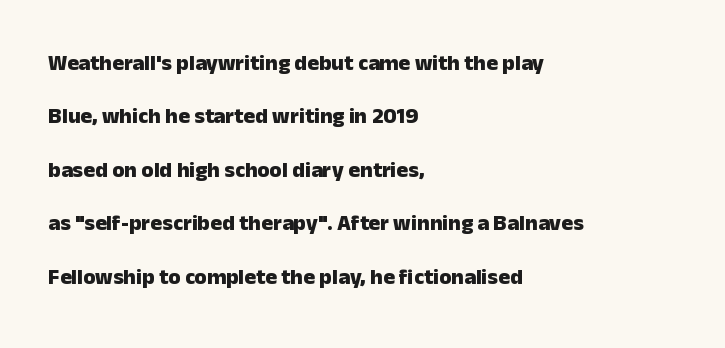
Q: Is the text bold? A: Yes.
Q: Is the text italic (slanted)? A: No, it is upright.
Q: Is the text underlined? A: No.
Q: How is the paragraph aligned? A: Left-aligned.
Q: Is the spacing between letters normal or unusually wide? A: Normal.
Q: Is the spacing between lines tight, normal or loose? A: Loose.
